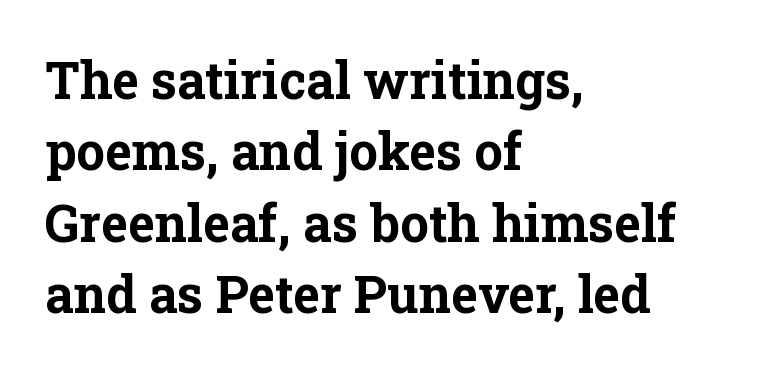
{"serif": "yes", "italic": "no", "bold": "yes", "weight": "bold", "width": "normal", "stroke_contrast": "low", "x_height": "medium", "monospaced": "no", "underline": "no", "align": "left", "line_spacing": "normal", "line_spacing_ratio": 1.4, "letter_spacing": "normal", "letter_spacing_em": 0.0, "glyph_px": 51}
